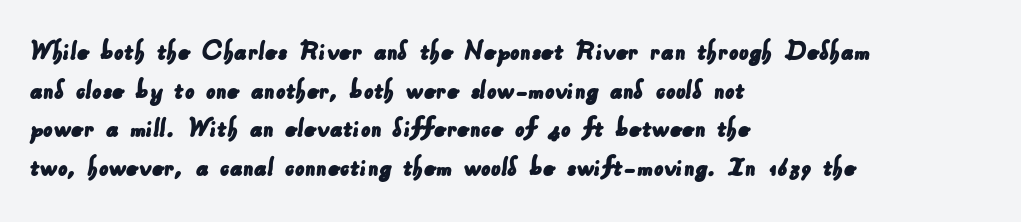
The image shows 30 px sans-serif type; set left-aligned, normal line spacing (1.29x), normal letter spacing, not underlined; low stroke contrast and a small x-height.
